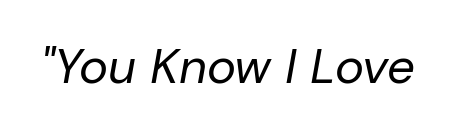
Q: Is the text bold? A: No.
Q: Is the text italic (slanted)? A: Yes, it leans right by about 10 degrees.
Q: Is the text underlined? A: No.
Q: Is the spacing between letters normal or unusually wide? A: Normal.
Q: Width (condensed, normal, or wide)? A: Normal.
Q: Stroke contrast? A: Low.
Q: x-height? A: Medium.
Q: Monospaced? A: No.
